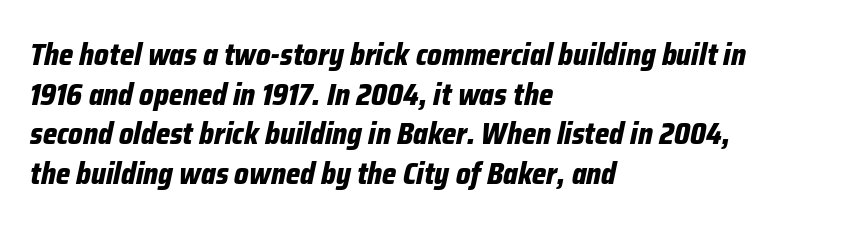
{"italic": "yes", "lean": "right", "slant_degrees": 12, "bold": "yes", "weight": "bold", "width": "condensed", "stroke_contrast": "low", "x_height": "medium", "monospaced": "no", "underline": "no", "align": "left", "line_spacing": "normal", "line_spacing_ratio": 1.32, "letter_spacing": "normal", "letter_spacing_em": 0.0, "glyph_px": 30}
